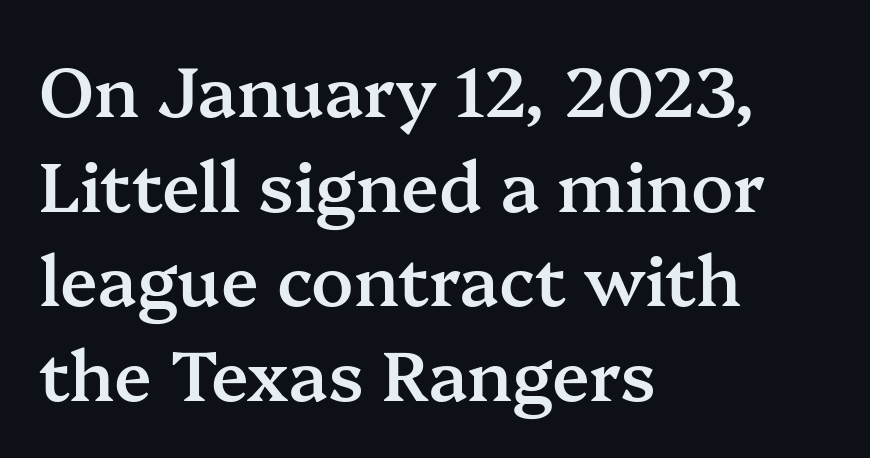
The image shows 69 px semibold serif type, upright; set left-aligned, normal line spacing (1.37x), normal letter spacing, not underlined; medium stroke contrast and a medium x-height.
